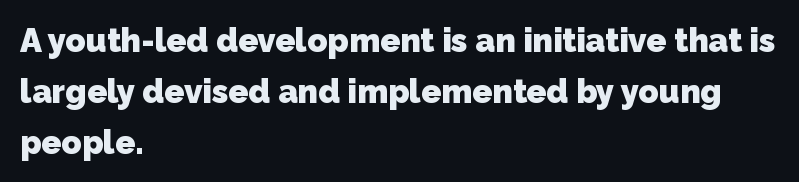
Q: Is the text bold? A: Yes.
Q: Is the typeface a serif or a sans-serif typeface? A: Sans-serif.
Q: Is the text underlined? A: No.
Q: How is the paragraph aligned? A: Left-aligned.
Q: Is the spacing between letters normal or unusually wide? A: Normal.
Q: Is the spacing between lines tight, normal or loose? A: Normal.
Q: Width (condensed, normal, or wide)? A: Normal.
Q: Stroke contrast? A: Low.
Q: x-height? A: Medium.
Q: Monospaced? A: No.
